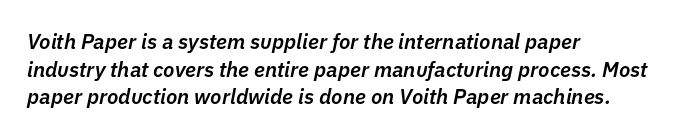
{"italic": "yes", "lean": "right", "slant_degrees": 11, "bold": "semi", "underline": "no", "align": "left", "line_spacing": "normal", "line_spacing_ratio": 1.32, "letter_spacing": "normal", "letter_spacing_em": 0.0, "glyph_px": 21}
